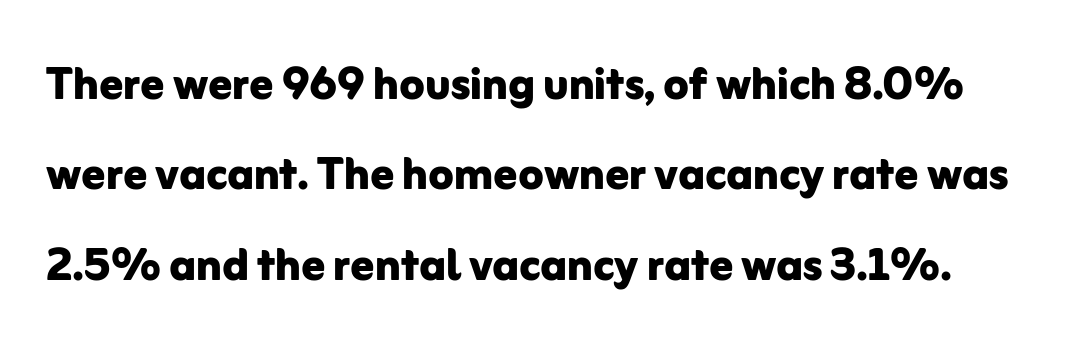
The image shows 58 px bold sans-serif type, upright; set normal line spacing (1.56x), normal letter spacing, not underlined; low stroke contrast and a medium x-height.
